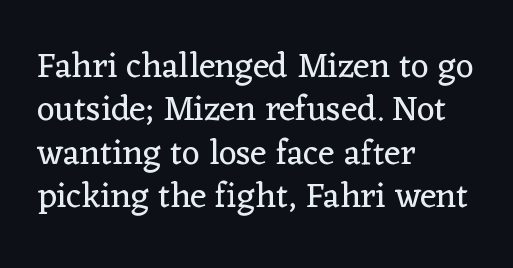
{"serif": "yes", "italic": "no", "bold": "no", "weight": "regular", "width": "normal", "stroke_contrast": "low", "x_height": "medium", "monospaced": "no", "underline": "no", "align": "left", "line_spacing_ratio": 1.24, "letter_spacing": "normal", "letter_spacing_em": 0.0, "glyph_px": 35}
